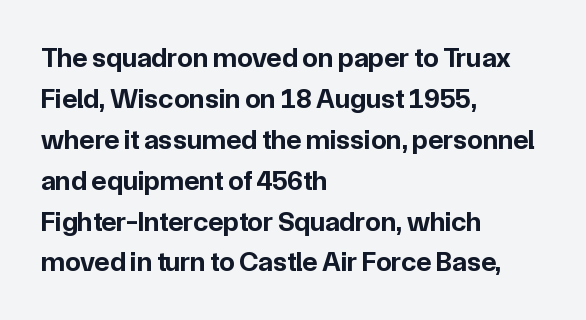
Between one letter and the next there's only the usual sliver of space. Beneath every word, the page is bare. If you drew a line through each stem, it would be perfectly vertical. Heavy-handed strokes throughout: this text is bold. The rendering uses natural spacing where letterforms have individual widths. Vertically, the passage feels balanced, rows spaced as you'd expect.
